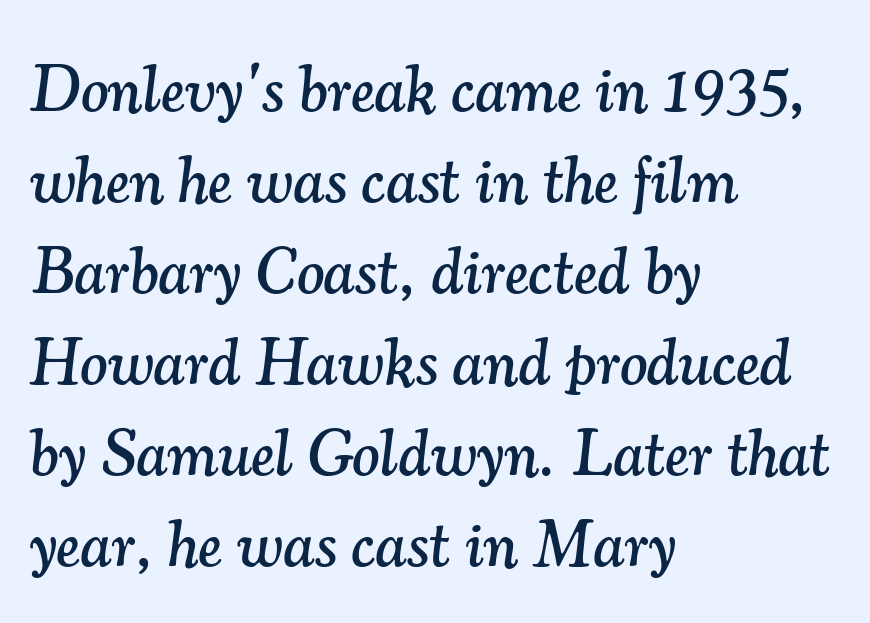
The image shows 65 px serif type, italic (leaning right); set left-aligned, normal line spacing (1.4x), normal letter spacing, not underlined; medium stroke contrast and a small x-height.
